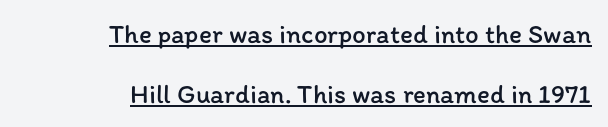
The letterforms sit at book weight or below. Beneath each row of characters lies a ruled line. You could call the tracking neutral — neither tight nor loose. The rendering uses a large line-height, opening up the rows. Posture: upright roman.
